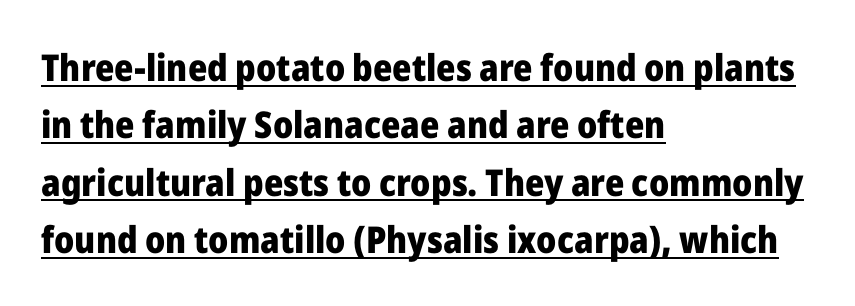
{"serif": "no", "italic": "no", "bold": "yes", "weight": "heavy", "width": "normal", "stroke_contrast": "low", "x_height": "medium", "monospaced": "no", "underline": "yes", "align": "left", "line_spacing": "normal", "line_spacing_ratio": 1.55, "letter_spacing": "normal", "letter_spacing_em": 0.0, "glyph_px": 37}
